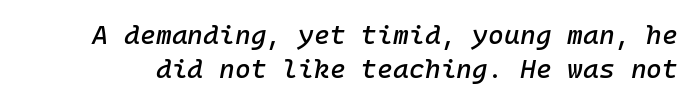
The image shows 27 px text type, italic (leaning right); set normal line spacing (1.25x), normal letter spacing, not underlined.
